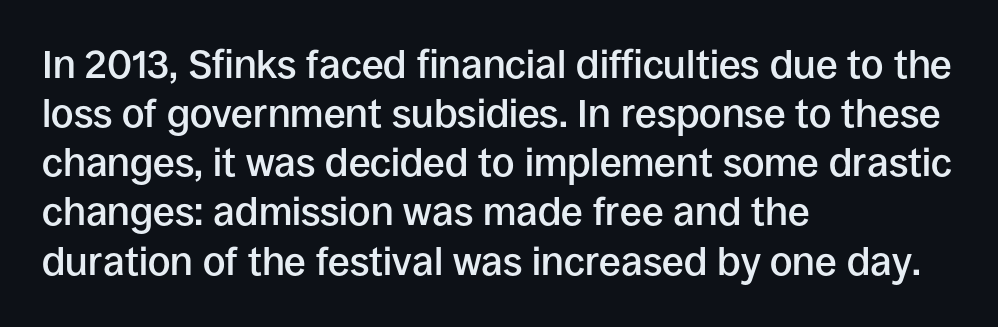
Q: Is the text bold? A: Semi-bold.
Q: Is the text italic (slanted)? A: No, it is upright.
Q: Is the typeface a serif or a sans-serif typeface? A: Sans-serif.
Q: Is the text underlined? A: No.
Q: How is the paragraph aligned? A: Left-aligned.
Q: Is the spacing between letters normal or unusually wide? A: Normal.
Q: Is the spacing between lines tight, normal or loose? A: Normal.
Q: Width (condensed, normal, or wide)? A: Normal.
Q: Stroke contrast? A: Low.
Q: x-height? A: Large.
Q: Monospaced? A: No.
